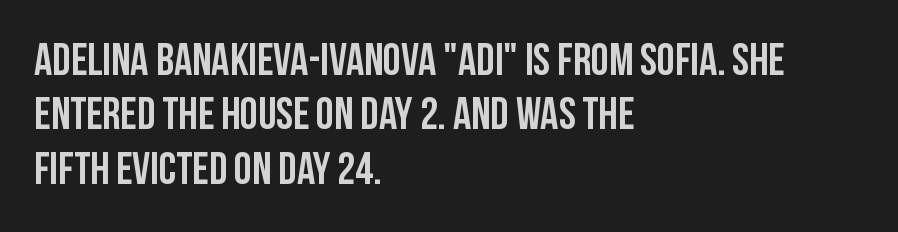
Q: Is the text italic (slanted)? A: No, it is upright.
Q: Is the typeface a serif or a sans-serif typeface? A: Sans-serif.
Q: Is the text underlined? A: No.
Q: How is the paragraph aligned? A: Left-aligned.
Q: Is the spacing between letters normal or unusually wide? A: Normal.
Q: Width (condensed, normal, or wide)? A: Condensed.
Q: Stroke contrast? A: Low.
Q: x-height? A: Large.
Q: Monospaced? A: No.
